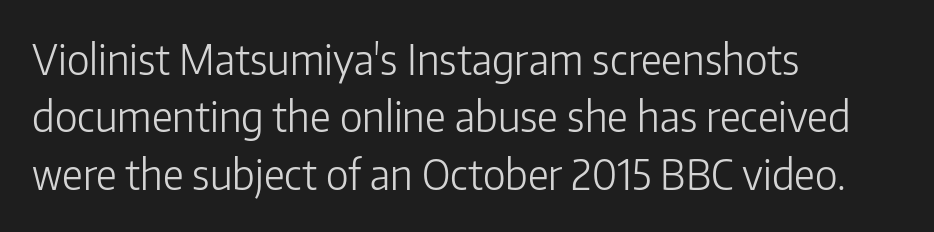
Q: Is the text bold? A: No.
Q: Is the text italic (slanted)? A: No, it is upright.
Q: Is the typeface a serif or a sans-serif typeface? A: Sans-serif.
Q: Is the text underlined? A: No.
Q: How is the paragraph aligned? A: Left-aligned.
Q: Is the spacing between letters normal or unusually wide? A: Normal.
Q: Is the spacing between lines tight, normal or loose? A: Normal.
Q: Width (condensed, normal, or wide)? A: Normal.
Q: Stroke contrast? A: Low.
Q: x-height? A: Medium.
Q: Monospaced? A: No.
